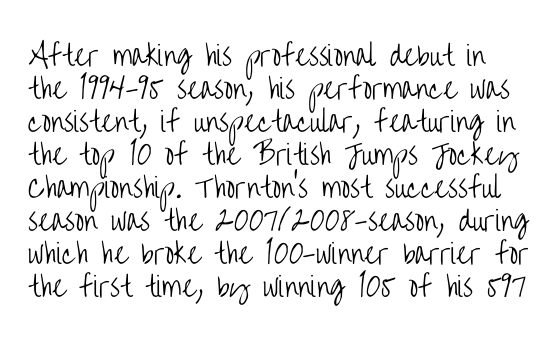
Q: Is the text bold? A: No.
Q: Is the text italic (slanted)? A: No, it is upright.
Q: Is the text underlined? A: No.
Q: Is the spacing between letters normal or unusually wide? A: Normal.
